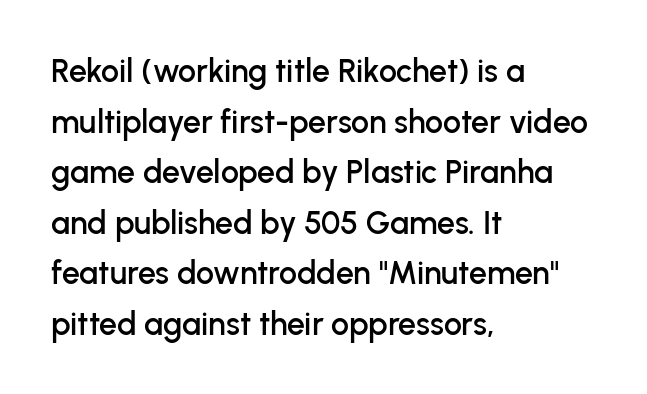
The image shows 32 px sans-serif type, upright; set left-aligned, normal line spacing (1.58x), normal letter spacing, not underlined; low stroke contrast and a medium x-height.
